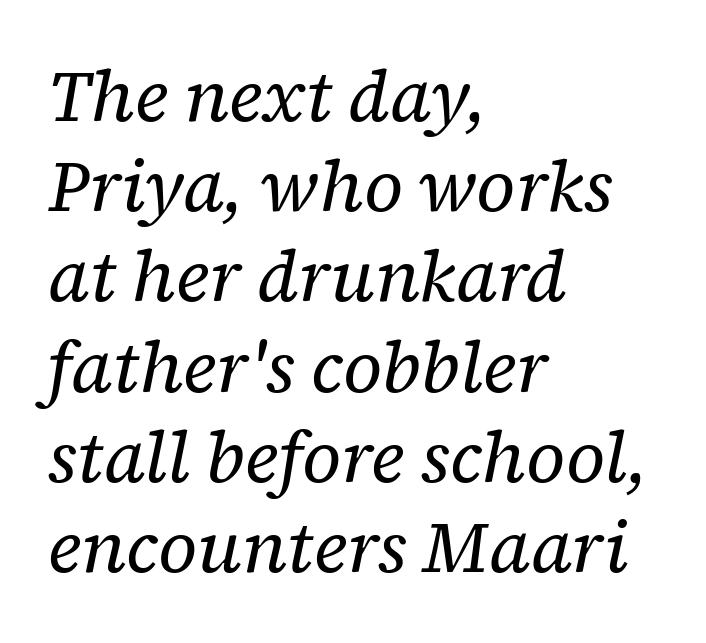
Character widths vary here, with narrow letters taking less room than wide ones. Letter spacing: default. A typesetter would mark this as italic. Only glyphs here, with clear space below each row. Serifs: yes, visible at the terminals of the letterforms. Is there much room between lines? A standard amount, neither cramped nor airy.
